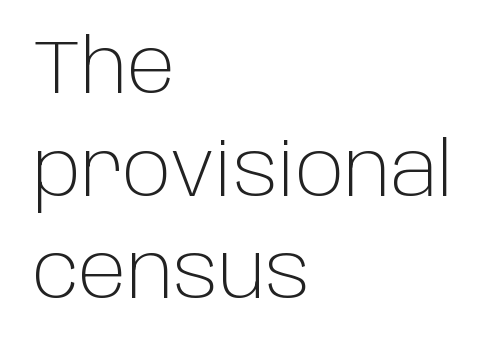
Summary of vertical rhythm: regular, with standard interline spacing. You can tell from the bare stems that sans-serif type was used. The face used here is proportionally spaced, like ordinary book or web type. On a weight scale, this lands at 450 or below.
